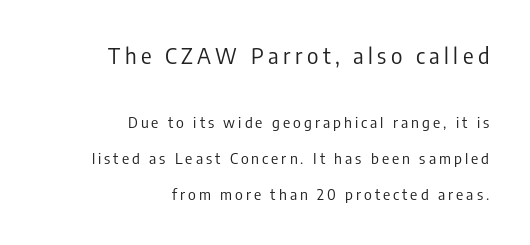
No letter is thick-stroked: the sample isn't bold. The letters stand straight up with perfectly vertical stems. Vertically, the passage feels expansive, rows floating well apart. In terms of letterspacing, this is a distinctly airy, spread setting. Type without underlining. Leftover space on each line is placed entirely before the opening word.
